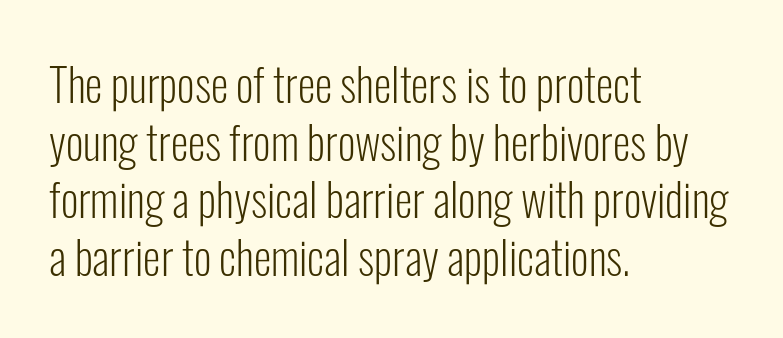
{"serif": "no", "italic": "no", "bold": "no", "weight": "light", "width": "condensed", "stroke_contrast": "low", "x_height": "medium", "monospaced": "no", "underline": "no", "align": "left", "line_spacing": "normal", "line_spacing_ratio": 1.28, "letter_spacing": "normal", "letter_spacing_em": 0.0, "glyph_px": 45}
